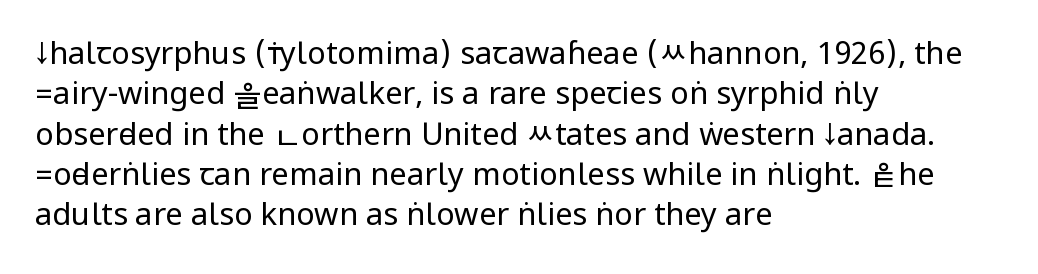
Nobody drew a line under any word here. Unlike italic type, these characters show no tilt at all. Nothing sits at the stroke ends, so this counts as sans-serif. These lines sit exactly where default settings would place them. One-word summary of the alignment: left.
